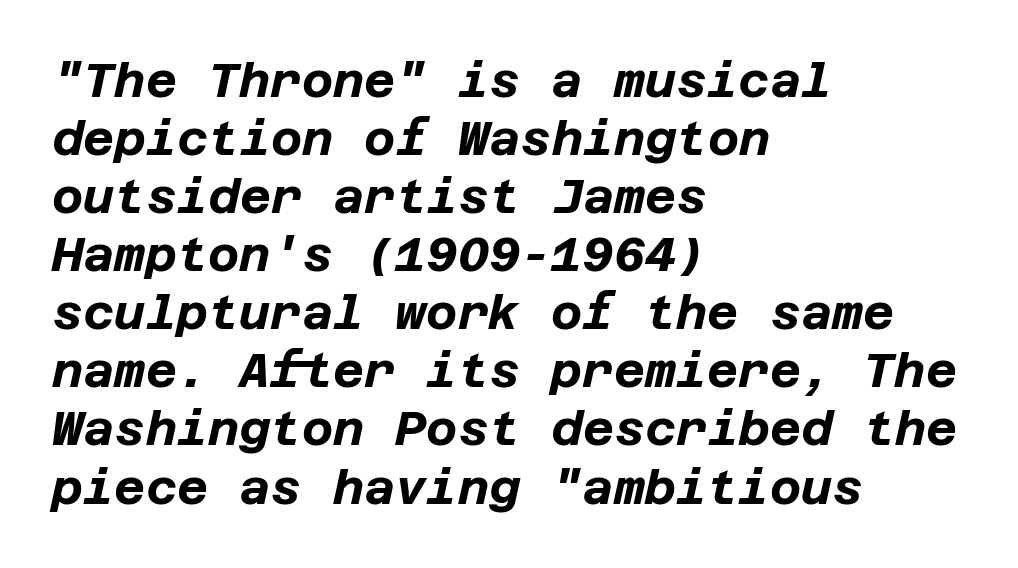
The image shows 48 px bold type, italic (leaning right); set left-aligned, line spacing 1.21x, normal letter spacing, not underlined; low stroke contrast and a large x-height.
